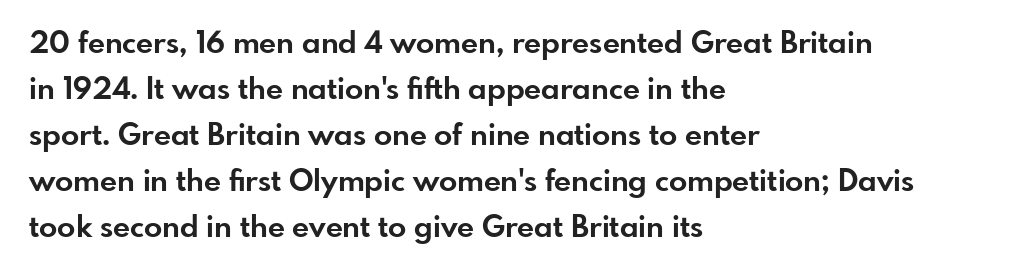
Which margin do the lines hug? The left one — the right edge is uneven. The leading is moderate, giving the passage an even texture. You could not count columns in this text — the font is proportionally spaced. The gap between lines stays unmarked. Letterform terminals end flat and unadorned throughout the passage.
